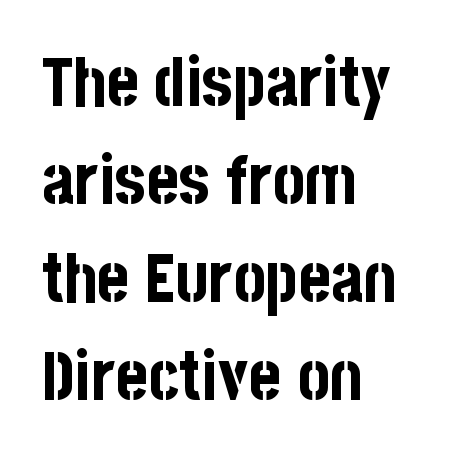
Q: Is the text bold? A: Yes.
Q: Is the text italic (slanted)? A: No, it is upright.
Q: Is the typeface a serif or a sans-serif typeface? A: Sans-serif.
Q: Is the text underlined? A: No.
Q: How is the paragraph aligned? A: Left-aligned.
Q: Is the spacing between letters normal or unusually wide? A: Normal.
Q: Is the spacing between lines tight, normal or loose? A: Normal.
Q: Width (condensed, normal, or wide)? A: Condensed.
Q: Stroke contrast? A: Low.
Q: x-height? A: Large.
Q: Monospaced? A: No.
